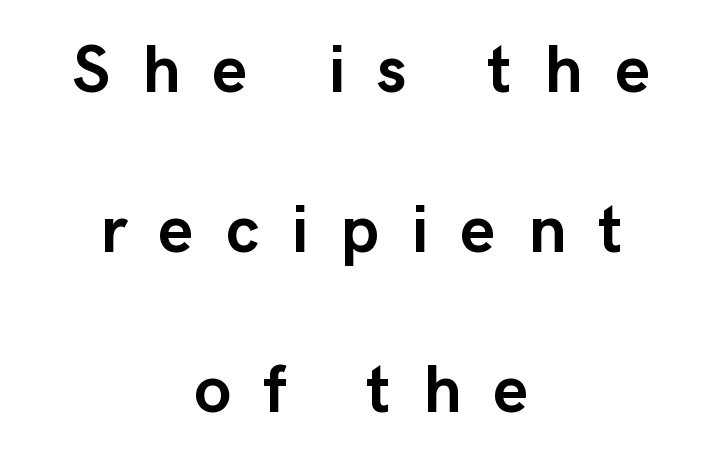
{"serif": "no", "italic": "no", "bold": "yes", "weight": "semibold", "width": "normal", "stroke_contrast": "low", "x_height": "medium", "monospaced": "no", "underline": "no", "align": "center", "line_spacing": "loose", "line_spacing_ratio": 2.39, "letter_spacing": "wide", "letter_spacing_em": 0.48, "glyph_px": 67}
